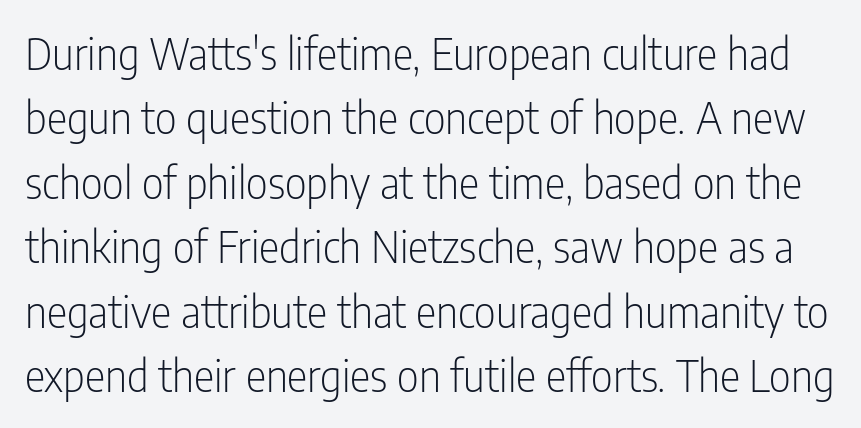
The image shows 43 px light, condensed sans-serif type, upright; set normal line spacing (1.5x), normal letter spacing, not underlined; low stroke contrast and a medium x-height.
